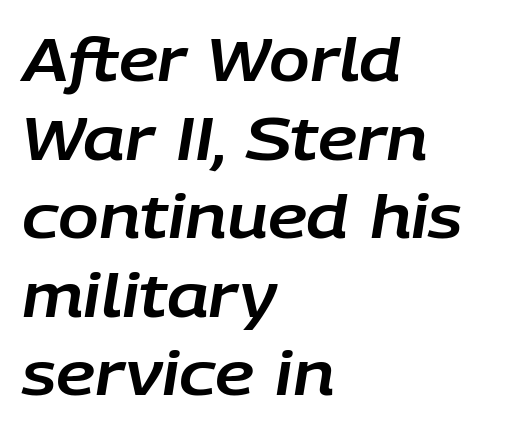
Q: Is the text italic (slanted)? A: Yes, it leans right by about 9 degrees.
Q: Is the text underlined? A: No.
Q: How is the paragraph aligned? A: Left-aligned.
Q: Is the spacing between letters normal or unusually wide? A: Normal.
Q: Is the spacing between lines tight, normal or loose? A: Normal.
Q: Width (condensed, normal, or wide)? A: Normal.
Q: Stroke contrast? A: Low.
Q: x-height? A: Large.
Q: Monospaced? A: No.
